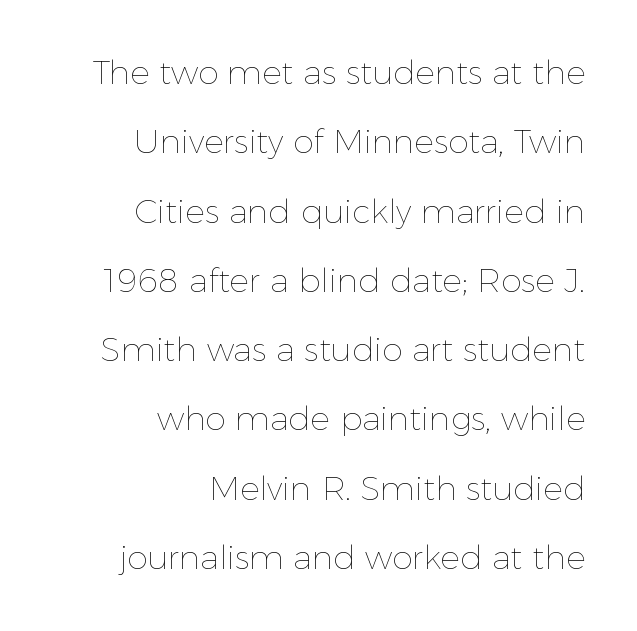
Q: Is the text bold? A: No.
Q: Is the text italic (slanted)? A: No, it is upright.
Q: Is the text underlined? A: No.
Q: How is the paragraph aligned? A: Right-aligned.
Q: Is the spacing between letters normal or unusually wide? A: Normal.
Q: Is the spacing between lines tight, normal or loose? A: Loose.
Q: Width (condensed, normal, or wide)? A: Normal.
Q: x-height? A: Medium.
Q: Monospaced? A: No.
